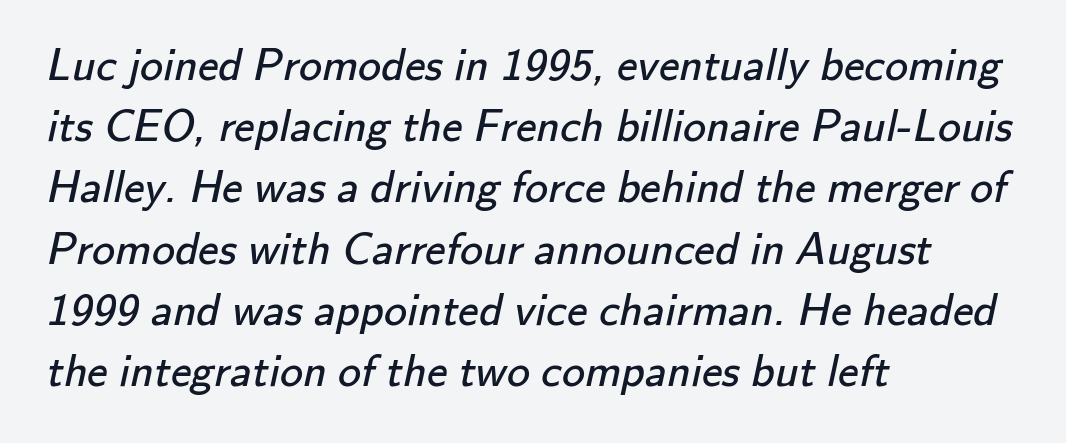
Q: Is the text bold? A: No.
Q: Is the typeface a serif or a sans-serif typeface? A: Sans-serif.
Q: Is the text underlined? A: No.
Q: How is the paragraph aligned? A: Left-aligned.
Q: Is the spacing between letters normal or unusually wide? A: Normal.
Q: Is the spacing between lines tight, normal or loose? A: Normal.
Q: Width (condensed, normal, or wide)? A: Normal.
Q: Stroke contrast? A: Low.
Q: x-height? A: Small.
Q: Monospaced? A: No.
